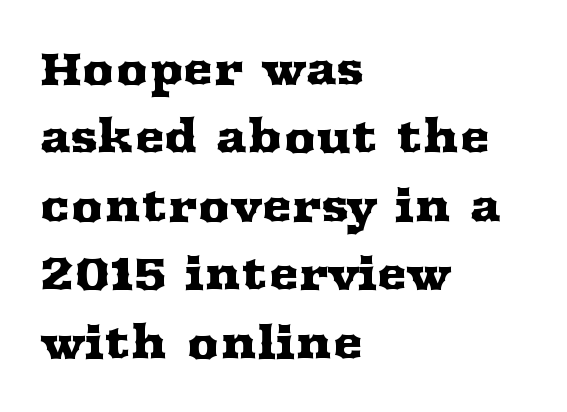
In terms of letterform style, serifs are clearly present. Posture: upright roman. The lines sit at an ordinary, default distance from one another. Character widths vary here, with narrow letters taking less room than wide ones. The gaps between neighbouring characters are ordinary and unremarkable. Compared with a centered layout, this one pins lines to the left instead.
